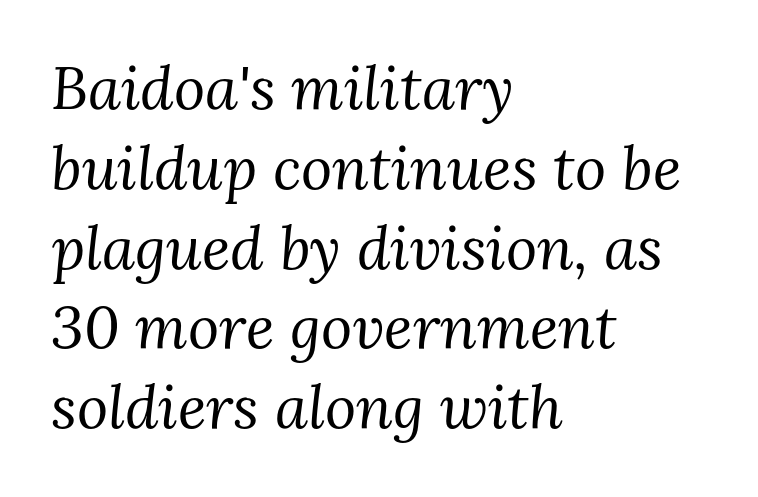
The image shows 60 px regular-weight serif type, italic (leaning right); set left-aligned, normal line spacing (1.33x), normal letter spacing, not underlined; medium stroke contrast and a medium x-height.
